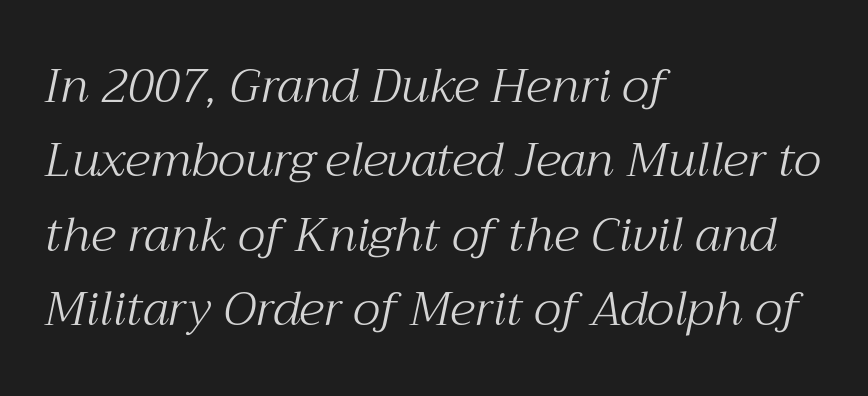
The image shows 48 px light serif type, italic (leaning right); set left-aligned, normal line spacing (1.55x), normal letter spacing, not underlined; medium stroke contrast and a medium x-height.
